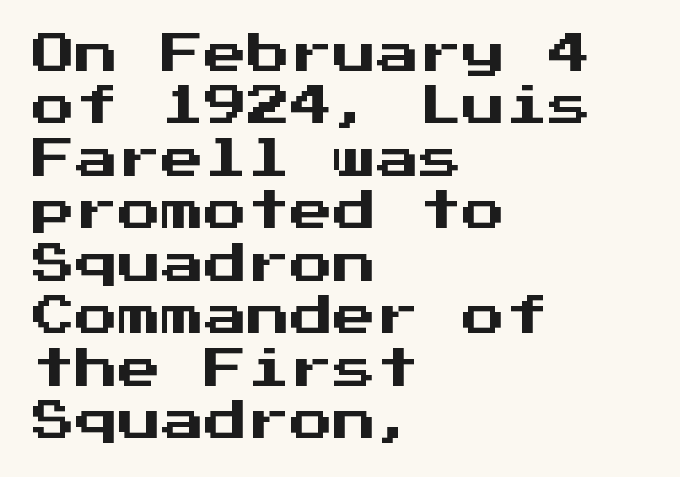
{"serif": "no", "italic": "no", "width": "normal", "stroke_contrast": "medium", "x_height": "medium", "monospaced": "yes", "underline": "no", "align": "left", "line_spacing_ratio": 1.22, "letter_spacing": "normal", "letter_spacing_em": 0.0, "glyph_px": 43}
